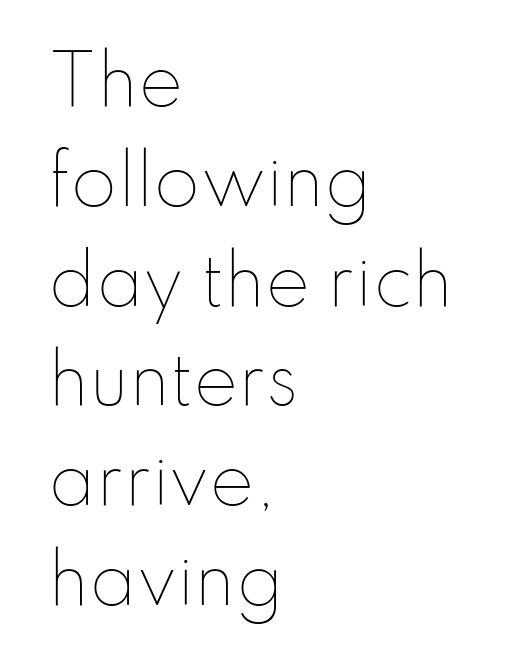
Short note: letters normally spaced. This rendering features lettering with no underline. The face used here is proportionally spaced, like ordinary book or web type. On a weight scale, this lands at 450 or below.
